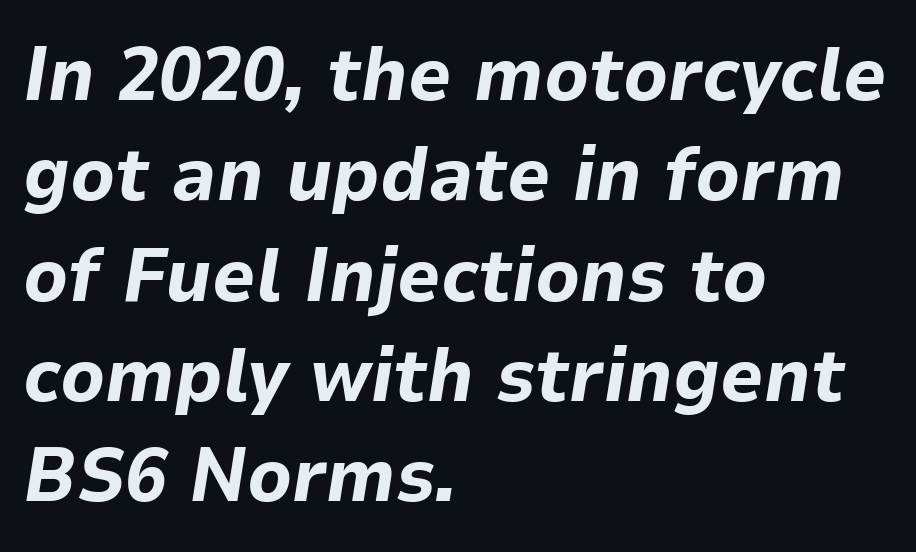
Q: Is the text bold? A: Yes.
Q: Is the text italic (slanted)? A: Yes, it leans right by about 9 degrees.
Q: Is the text underlined? A: No.
Q: How is the paragraph aligned? A: Left-aligned.
Q: Is the spacing between letters normal or unusually wide? A: Normal.
Q: Is the spacing between lines tight, normal or loose? A: Normal.
Q: Width (condensed, normal, or wide)? A: Normal.
Q: Stroke contrast? A: Low.
Q: x-height? A: Medium.
Q: Monospaced? A: No.
